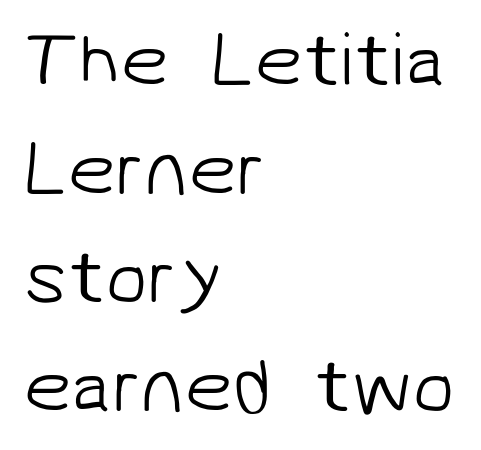
This sample is left-justified, so line endings fall wherever the words run out. Descender tails drop into unmarked territory. The gaps between neighbouring characters are ordinary and unremarkable. This reads as an unemphasized weight, regular at the heaviest.
